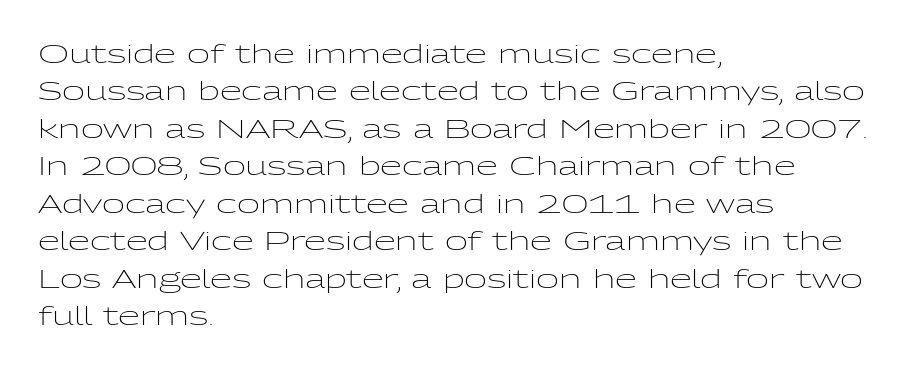
The image shows 25 px text type, upright; set left-aligned, normal line spacing (1.5x), normal letter spacing, not underlined.
